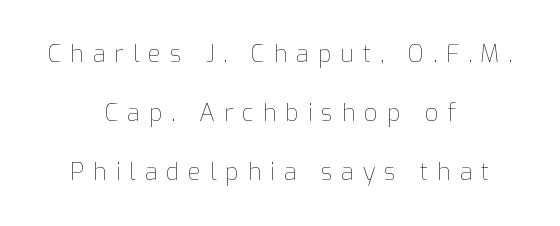
The image shows 24 px text type, upright; set centered, loose line spacing (2.46x), unusually wide letter spacing (+0.36 em), not underlined.
